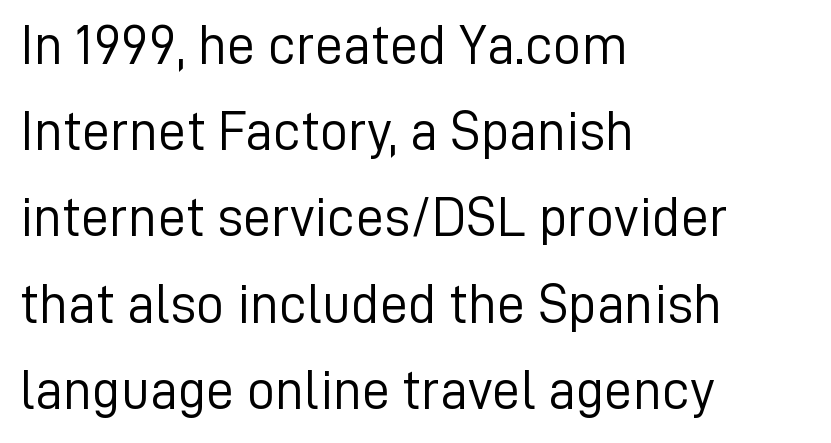
Q: Is the text bold? A: No.
Q: Is the text italic (slanted)? A: No, it is upright.
Q: Is the typeface a serif or a sans-serif typeface? A: Sans-serif.
Q: Is the text underlined? A: No.
Q: How is the paragraph aligned? A: Left-aligned.
Q: Is the spacing between letters normal or unusually wide? A: Normal.
Q: Is the spacing between lines tight, normal or loose? A: Normal.
Q: Width (condensed, normal, or wide)? A: Normal.
Q: Stroke contrast? A: Low.
Q: x-height? A: Medium.
Q: Monospaced? A: No.
